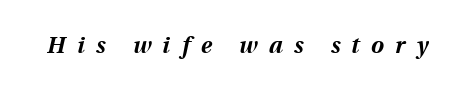
Rule under the text: the space is simply empty. The passage shown leans; its letterforms are oblique. The font is running at its bold setting. Honestly, the letter spacing is so wide it's the main thing you notice.
